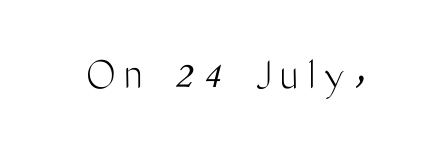
Classification — sans serif. The space directly below the letters is spotless. Stroke thickness stays within the range of a standard reading face or lighter. Notice how the stems are strictly vertical — no italics here.
